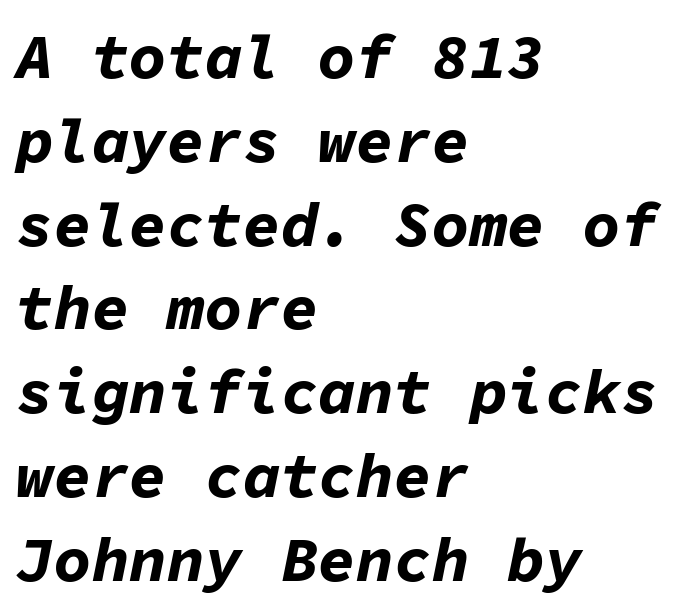
Q: Is the text bold? A: Yes.
Q: Is the text italic (slanted)? A: Yes, it leans right by about 11 degrees.
Q: Is the text underlined? A: No.
Q: How is the paragraph aligned? A: Left-aligned.
Q: Is the spacing between letters normal or unusually wide? A: Normal.
Q: Is the spacing between lines tight, normal or loose? A: Normal.
Q: Width (condensed, normal, or wide)? A: Normal.
Q: Stroke contrast? A: Low.
Q: x-height? A: Medium.
Q: Monospaced? A: Yes.
